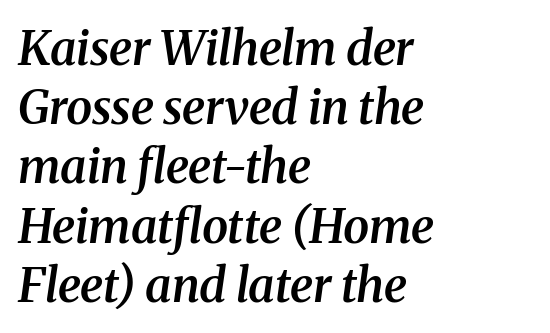
The image shows 47 px semibold serif type, italic (leaning right); set left-aligned, normal line spacing (1.26x), normal letter spacing, not underlined; medium stroke contrast and a medium x-height.
